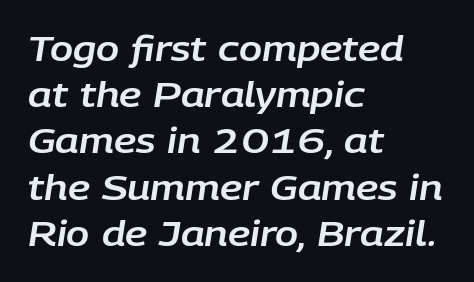
Q: Is the text italic (slanted)? A: Yes, it leans right by about 9 degrees.
Q: Is the text underlined? A: No.
Q: How is the paragraph aligned? A: Left-aligned.
Q: Is the spacing between letters normal or unusually wide? A: Normal.
Q: Is the spacing between lines tight, normal or loose? A: Normal.
Q: Width (condensed, normal, or wide)? A: Normal.
Q: Stroke contrast? A: Low.
Q: x-height? A: Large.
Q: Monospaced? A: No.
